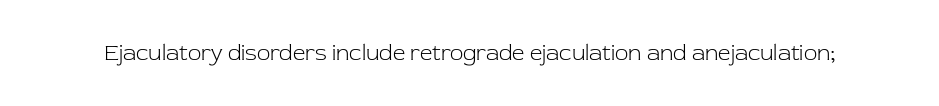
Q: Is the text bold? A: No.
Q: Is the text italic (slanted)? A: No, it is upright.
Q: Is the text underlined? A: No.
Q: Is the spacing between letters normal or unusually wide? A: Normal.
